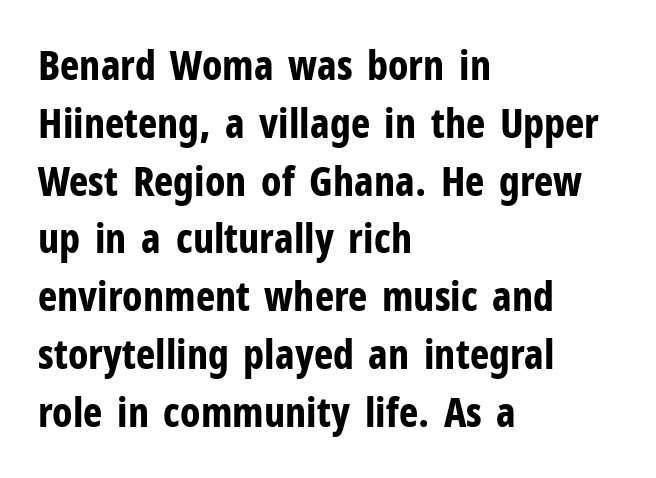
Q: Is the text bold? A: Yes.
Q: Is the text italic (slanted)? A: No, it is upright.
Q: Is the typeface a serif or a sans-serif typeface? A: Sans-serif.
Q: Is the text underlined? A: No.
Q: How is the paragraph aligned? A: Left-aligned.
Q: Is the spacing between letters normal or unusually wide? A: Normal.
Q: Is the spacing between lines tight, normal or loose? A: Normal.
Q: Width (condensed, normal, or wide)? A: Condensed.
Q: Stroke contrast? A: Low.
Q: x-height? A: Medium.
Q: Monospaced? A: No.
